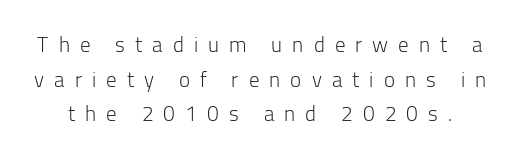
The image shows 21 px text type, upright; set normal line spacing (1.65x), unusually wide letter spacing (+0.48 em), not underlined.
